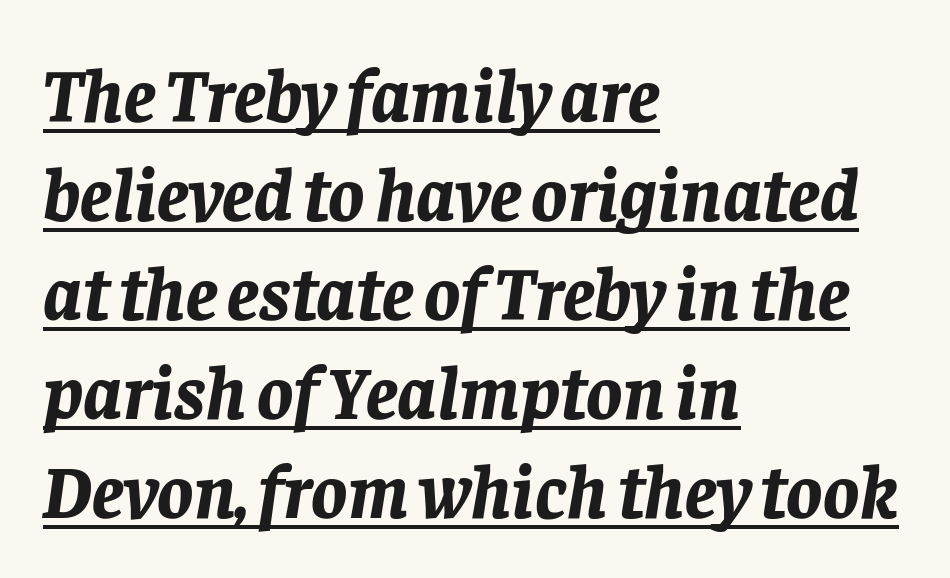
{"italic": "yes", "lean": "right", "slant_degrees": 8, "bold": "yes", "weight": "bold", "width": "normal", "stroke_contrast": "low", "x_height": "large", "monospaced": "no", "underline": "yes", "align": "left", "line_spacing": "normal", "line_spacing_ratio": 1.32, "letter_spacing": "normal", "letter_spacing_em": 0.0, "glyph_px": 75}
